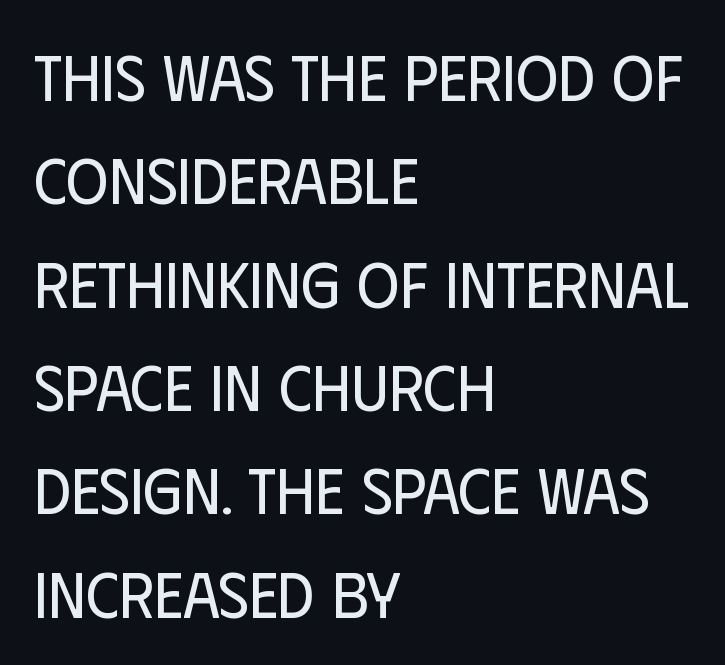
The image shows 65 px regular-weight, condensed sans-serif type, upright; set left-aligned, normal line spacing (1.59x), normal letter spacing, not underlined; low stroke contrast and a large x-height.
